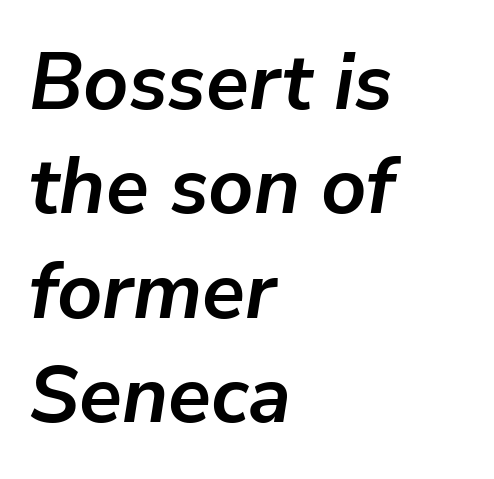
Is the block centered? No — it sits flush against the left margin. The font's italic variant was chosen for this text. Plain, unruled lines of type. Look at the tracking — it's just the regular setting, nothing added. The sample has been set heavy, in full bold.
